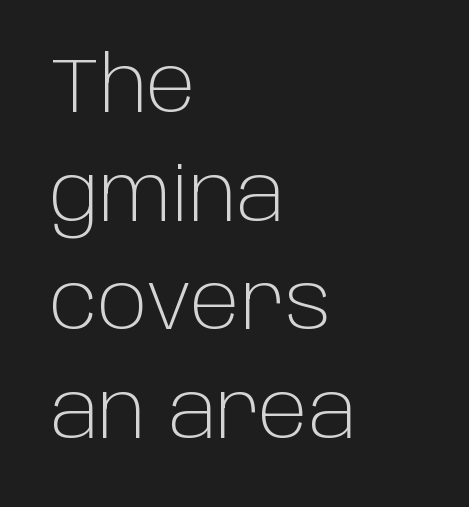
The image shows 77 px light sans-serif type, upright; set left-aligned, normal line spacing (1.41x), normal letter spacing, not underlined; low stroke contrast and a large x-height.
